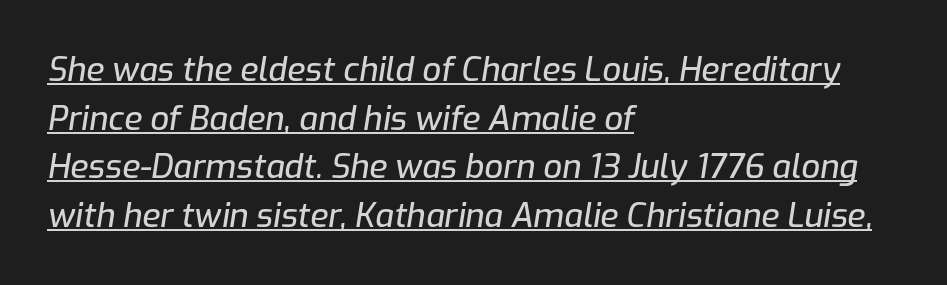
Q: Is the text italic (slanted)? A: Yes, it leans right by about 9 degrees.
Q: Is the text underlined? A: Yes.
Q: How is the paragraph aligned? A: Left-aligned.
Q: Is the spacing between letters normal or unusually wide? A: Normal.
Q: Is the spacing between lines tight, normal or loose? A: Normal.
Q: Width (condensed, normal, or wide)? A: Normal.
Q: Stroke contrast? A: Low.
Q: x-height? A: Medium.
Q: Monospaced? A: No.
